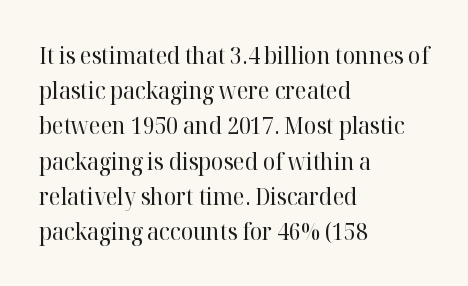
The image shows 23 px text type, upright; set left-aligned, normal line spacing (1.53x), normal letter spacing, not underlined.
